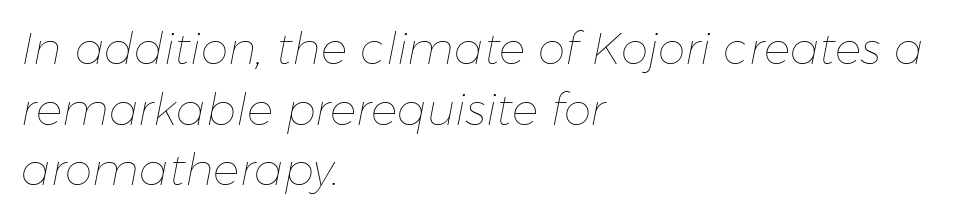
{"italic": "yes", "lean": "right", "slant_degrees": 11, "bold": "no", "weight": "thin", "width": "normal", "stroke_contrast": "low", "x_height": "medium", "monospaced": "no", "underline": "no", "align": "left", "line_spacing": "normal", "line_spacing_ratio": 1.38, "letter_spacing": "normal", "letter_spacing_em": 0.0, "glyph_px": 44}
